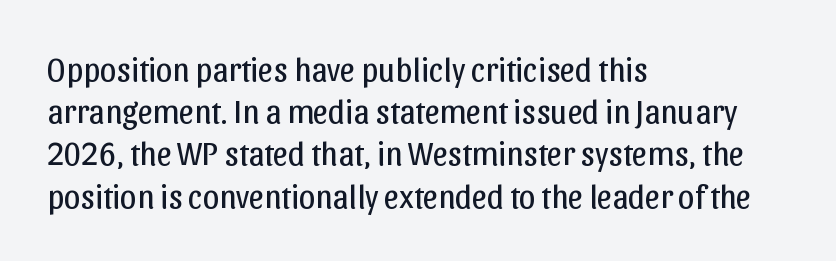
{"serif": "no", "italic": "no", "bold": "no", "weight": "regular", "width": "normal", "stroke_contrast": "low", "x_height": "medium", "monospaced": "no", "underline": "no", "align": "left", "line_spacing": "normal", "line_spacing_ratio": 1.28, "letter_spacing": "normal", "letter_spacing_em": 0.0, "glyph_px": 33}
